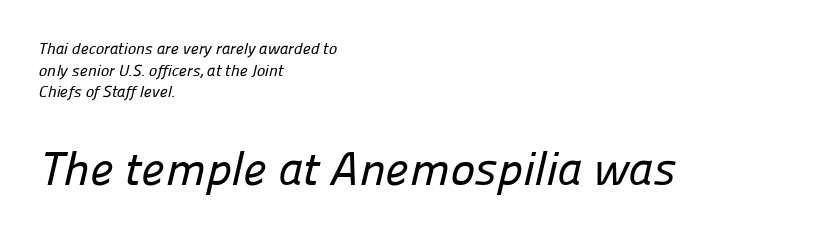
Think of a printed novel: that variable character pitch is what you see here. The more generous point size was reserved for the lower chunk. Classification — sans serif. Reading down the column, the eye jumps a familiar distance to each next line. Short and long lines alike share a common starting point at left. Honestly, there is no underline to notice here at all.
